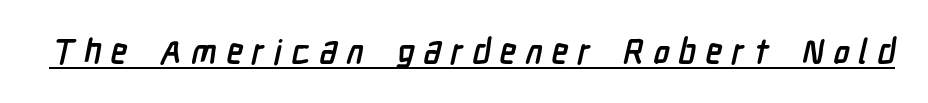
{"serif": "no", "bold": "yes", "weight": "semibold", "width": "condensed", "stroke_contrast": "low", "x_height": "medium", "monospaced": "no", "underline": "yes", "letter_spacing": "wide", "letter_spacing_em": 0.27, "glyph_px": 34}
